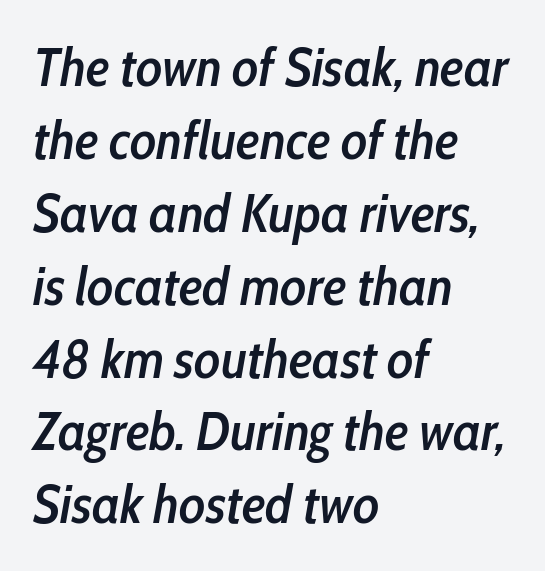
The image shows 54 px semibold, condensed type, italic (leaning right); set left-aligned, normal line spacing (1.35x), normal letter spacing, not underlined; low stroke contrast and a medium x-height.
